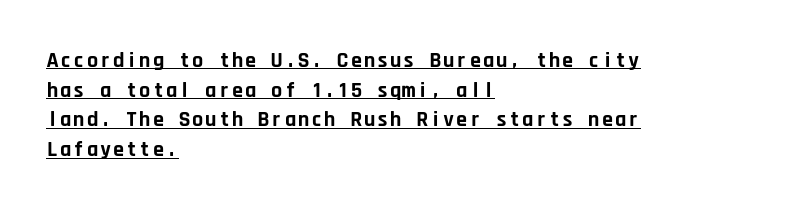
The image shows 22 px bold type, upright; set left-aligned, normal line spacing (1.35x), normal letter spacing, underlined.
